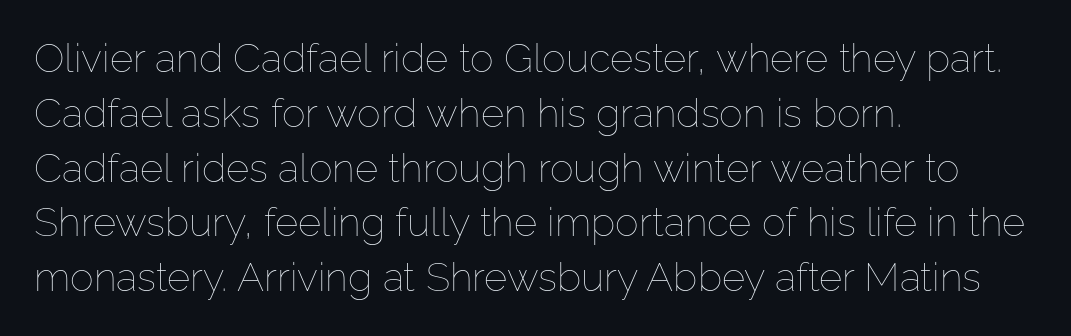
The area under the type is left untouched. Look at the tracking — it's just the regular setting, nothing added. Is there any slant? The stems are plumb. Line spacing here is normal. The letterforms sit at book weight or below.
